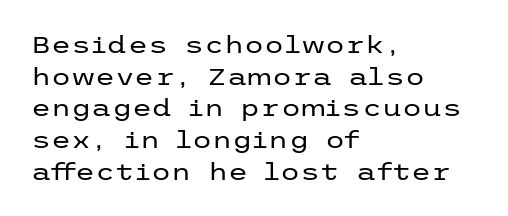
A roman cut, with each character standing at attention. Line spacing here is normal. The text block is weighted toward the left margin, trailing off unevenly rightward. Lines of text with bare space underneath. Nothing unusual about the tracking: characters are spaced as the font intends. A quiet, ordinary-to-light weight characterises the typeface.
